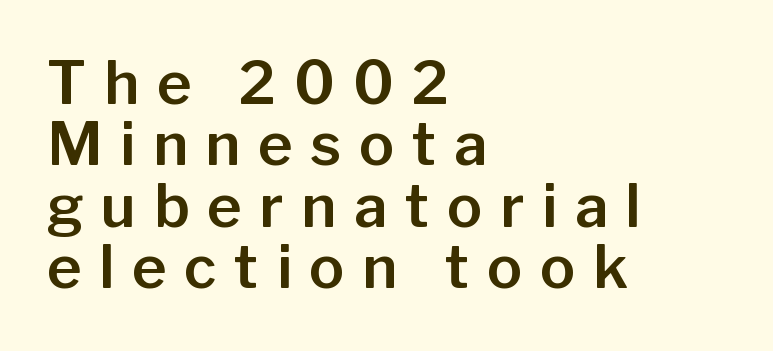
The image shows 59 px sans-serif type, upright; set left-aligned, tight line spacing (1.04x), unusually wide letter spacing (+0.3 em), not underlined; low stroke contrast and a medium x-height.
